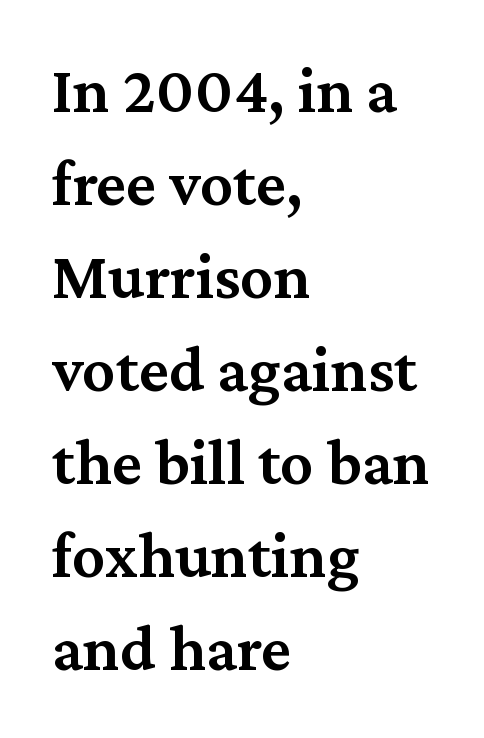
{"serif": "yes", "italic": "no", "bold": "semi", "weight": "semibold", "width": "normal", "stroke_contrast": "medium", "x_height": "medium", "monospaced": "no", "underline": "no", "align": "left", "line_spacing": "normal", "line_spacing_ratio": 1.41, "letter_spacing": "normal", "letter_spacing_em": 0.0, "glyph_px": 66}
